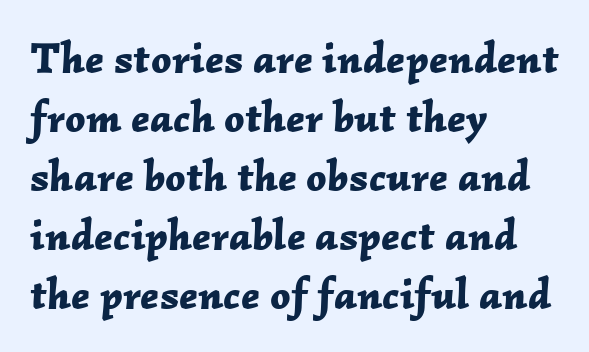
The glyphs are unaccompanied by any horizontal stroke below them. Quick note: italic. In CSS terms this would be text-align: left. Think of a printed novel: that variable character pitch is what you see here.
